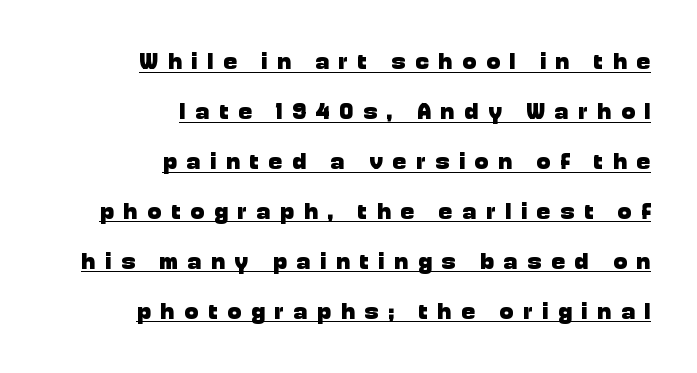
The image shows 23 px bold type, upright; set right-aligned, loose line spacing (2.17x), unusually wide letter spacing (+0.43 em), underlined.
